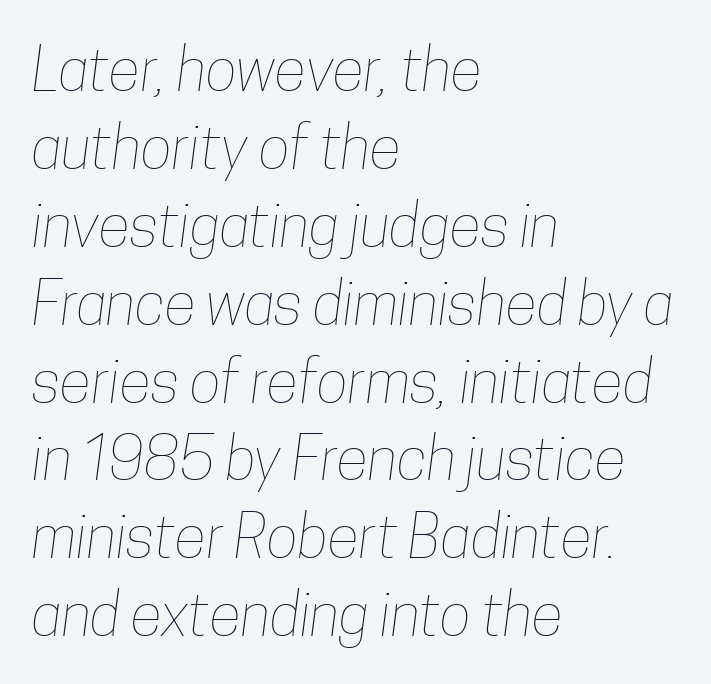
Q: Is the text bold? A: No.
Q: Is the text underlined? A: No.
Q: How is the paragraph aligned? A: Left-aligned.
Q: Is the spacing between letters normal or unusually wide? A: Normal.
Q: Is the spacing between lines tight, normal or loose? A: Normal.
Q: Width (condensed, normal, or wide)? A: Condensed.
Q: Stroke contrast? A: Low.
Q: x-height? A: Medium.
Q: Monospaced? A: No.
